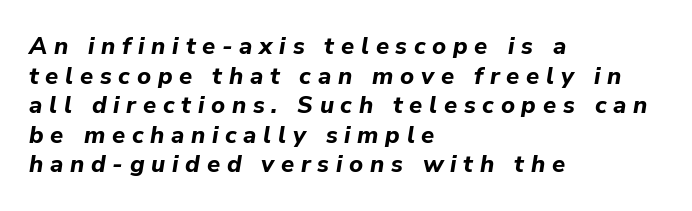
Is the type slanted? Yes — the strokes lean at a clear angle. The letters are bold, with thick, heavy strokes. Type without underlining. Visually the block forms a straight wall on the left and a jagged coastline on the right. Someone cranked the tracking dial way up on this one.
